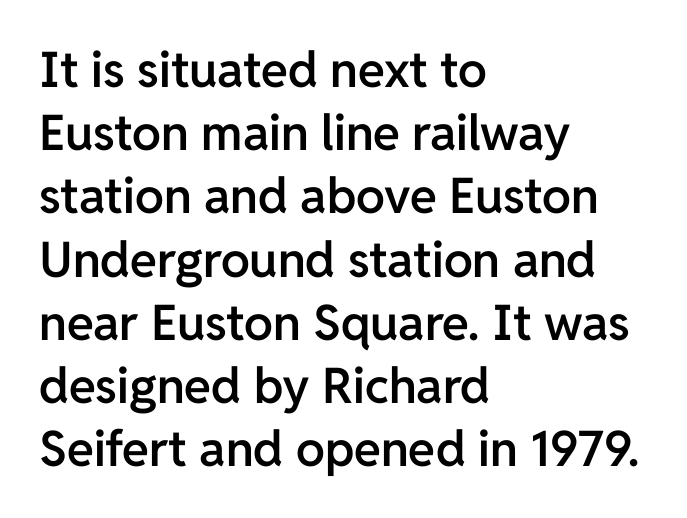
The image shows 49 px semibold sans-serif type, upright; set left-aligned, normal line spacing (1.29x), normal letter spacing, not underlined; low stroke contrast and a medium x-height.
